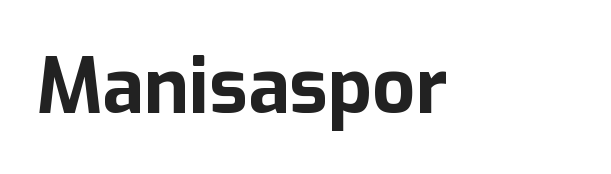
{"serif": "no", "italic": "no", "bold": "yes", "weight": "bold", "width": "normal", "stroke_contrast": "low", "x_height": "medium", "monospaced": "no", "underline": "no", "letter_spacing": "normal", "letter_spacing_em": 0.0, "glyph_px": 76}
